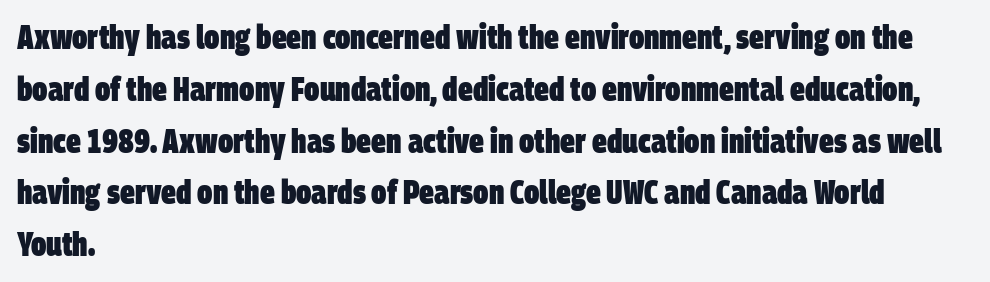
The image shows 33 px heavy, condensed sans-serif type; set left-aligned, normal line spacing (1.57x), normal letter spacing, not underlined; low stroke contrast and a large x-height.
